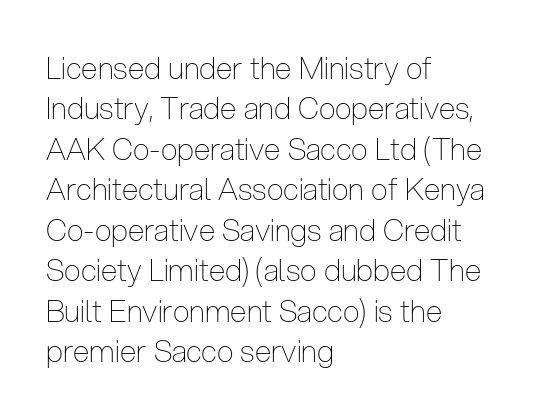
Q: Is the text bold? A: No.
Q: Is the text italic (slanted)? A: No, it is upright.
Q: Is the typeface a serif or a sans-serif typeface? A: Sans-serif.
Q: Is the text underlined? A: No.
Q: How is the paragraph aligned? A: Left-aligned.
Q: Is the spacing between letters normal or unusually wide? A: Normal.
Q: Is the spacing between lines tight, normal or loose? A: Normal.
Q: Width (condensed, normal, or wide)? A: Condensed.
Q: Stroke contrast? A: Low.
Q: x-height? A: Medium.
Q: Monospaced? A: No.
